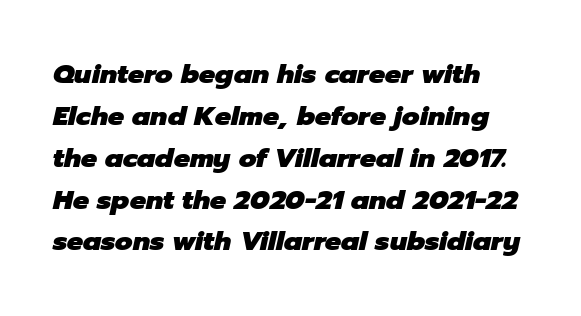
Short note: letters normally spaced. The setting favours the left margin, as ordinary paragraphs usually do. Posture: slanted. Check under the words: just untouched page. Emphasis by weight is at full strength: bold. Line spacing here is normal.
